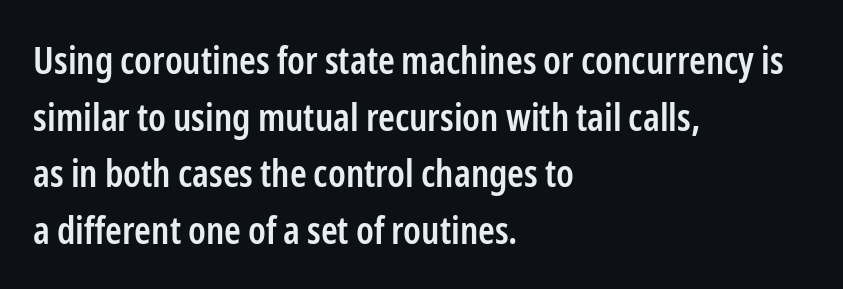
Q: Is the text bold? A: Semi-bold.
Q: Is the text italic (slanted)? A: No, it is upright.
Q: Is the typeface a serif or a sans-serif typeface? A: Sans-serif.
Q: Is the text underlined? A: No.
Q: How is the paragraph aligned? A: Left-aligned.
Q: Is the spacing between letters normal or unusually wide? A: Normal.
Q: Is the spacing between lines tight, normal or loose? A: Normal.
Q: Width (condensed, normal, or wide)? A: Condensed.
Q: Stroke contrast? A: Low.
Q: x-height? A: Medium.
Q: Monospaced? A: No.
